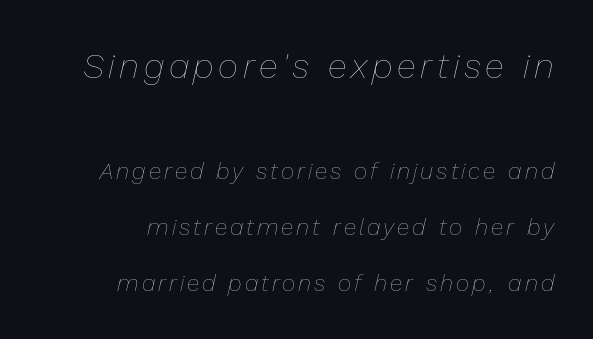
The image shows 35 px thin type, italic (leaning right); set right-aligned, loose line spacing (2.45x), not underlined; the first (top) block is 1.52x larger; low stroke contrast and a medium x-height.
